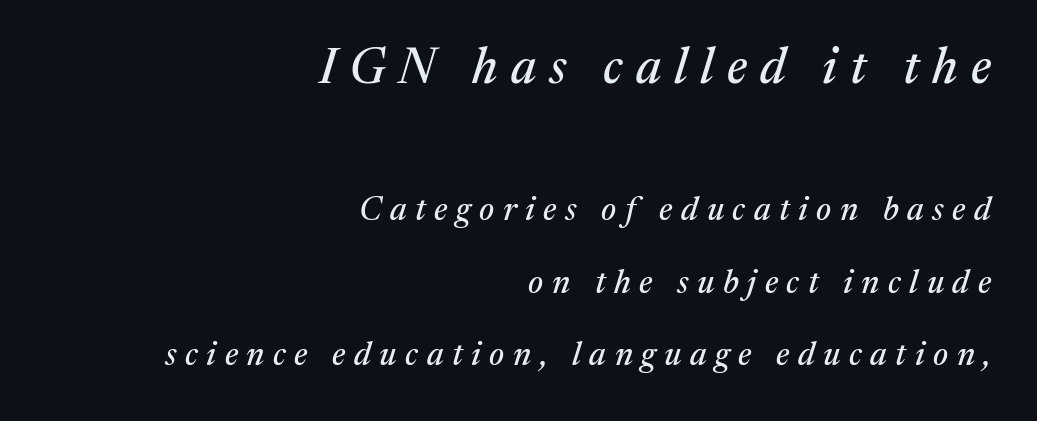
The image shows 50 px serif type, italic (leaning right); set right-aligned, loose line spacing (2.19x), unusually wide letter spacing (+0.26 em), not underlined; the first (top) block is 1.52x larger; medium stroke contrast and a medium x-height.
